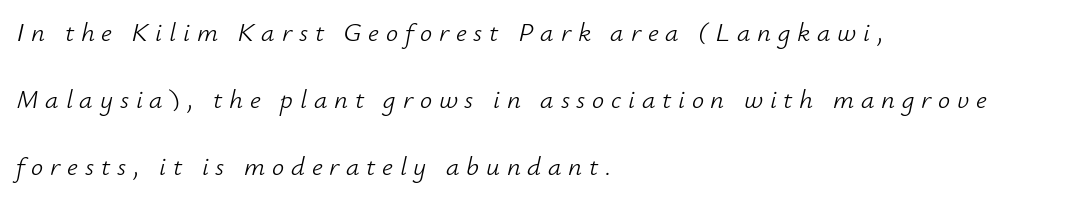
Q: Is the text bold? A: No.
Q: Is the text italic (slanted)? A: Yes, it leans right by about 12 degrees.
Q: Is the text underlined? A: No.
Q: How is the paragraph aligned? A: Left-aligned.
Q: Is the spacing between letters normal or unusually wide? A: Unusually wide.
Q: Is the spacing between lines tight, normal or loose? A: Loose.
